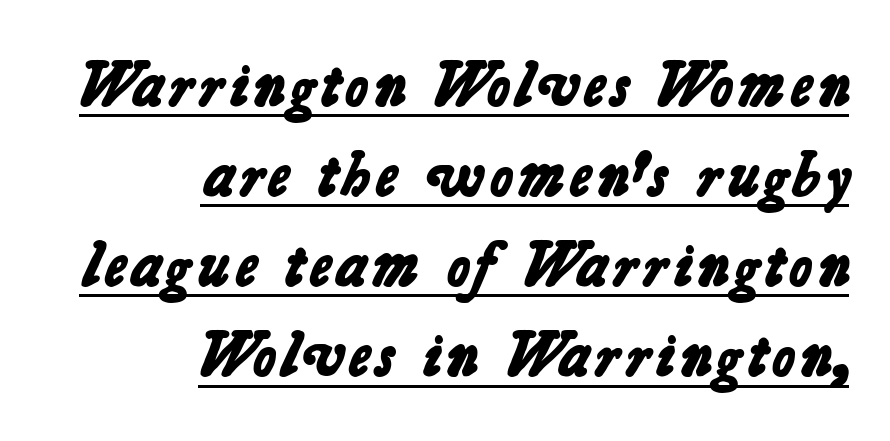
The image shows 63 px bold sans-serif type; set right-aligned, normal line spacing (1.43x), normal letter spacing, underlined; low stroke contrast and a medium x-height.
